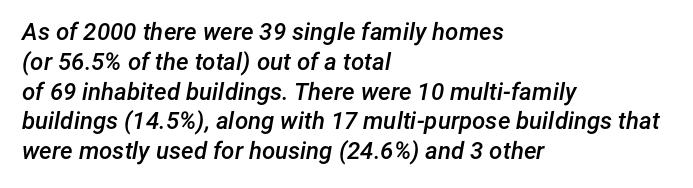
The image shows 24 px text type, italic (leaning right); set left-aligned, line spacing 1.24x, normal letter spacing, not underlined.
